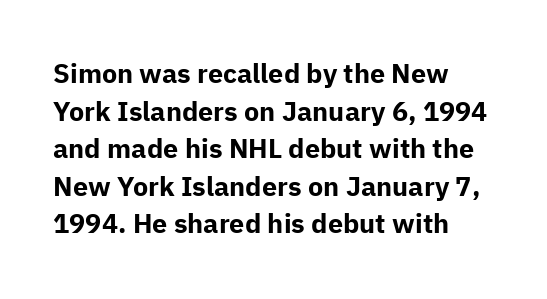
{"italic": "no", "bold": "yes", "underline": "no", "align": "left", "line_spacing": "normal", "line_spacing_ratio": 1.39, "letter_spacing": "normal", "letter_spacing_em": 0.0, "glyph_px": 27}
